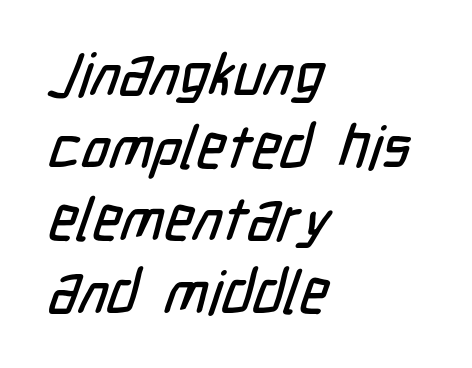
{"serif": "no", "width": "condensed", "stroke_contrast": "low", "x_height": "medium", "monospaced": "no", "underline": "no", "align": "left", "line_spacing_ratio": 1.21, "letter_spacing": "normal", "letter_spacing_em": 0.0, "glyph_px": 60}
